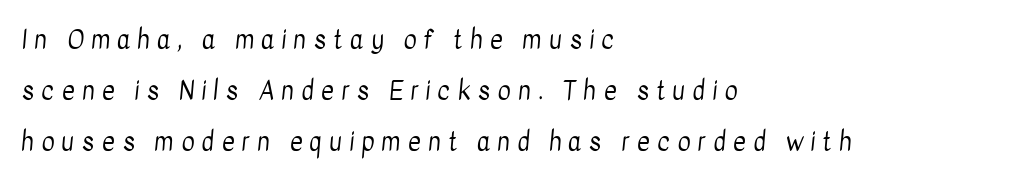
The image shows 25 px text type; set left-aligned, loose line spacing (2.05x), unusually wide letter spacing (+0.29 em), not underlined.
